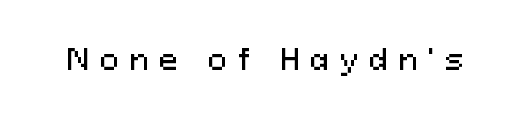
The image shows 29 px sans-serif type, upright; set unusually wide letter spacing (+0.35 em), not underlined; medium stroke contrast and a medium x-height.
